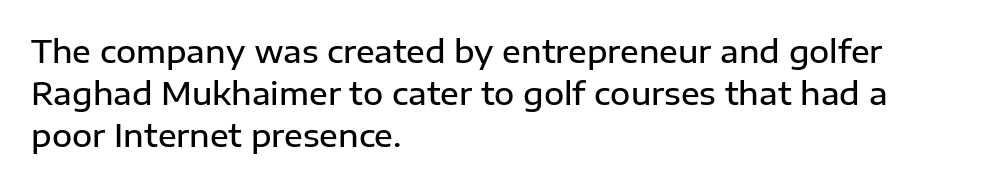
{"serif": "no", "italic": "no", "bold": "semi", "weight": "semibold", "width": "normal", "stroke_contrast": "low", "x_height": "medium", "monospaced": "no", "underline": "no", "align": "left", "line_spacing": "normal", "line_spacing_ratio": 1.35, "letter_spacing": "normal", "letter_spacing_em": 0.0, "glyph_px": 31}
